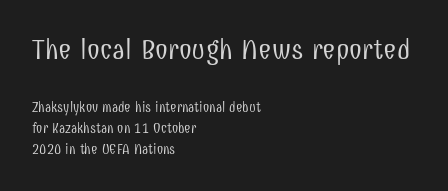
The image shows 29 px light, condensed sans-serif type, upright; set left-aligned, normal line spacing (1.51x), normal letter spacing, not underlined; the first (top) block is 2.07x larger; low stroke contrast and a medium x-height.
